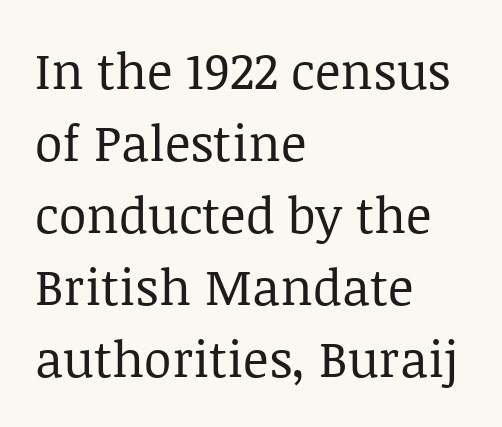
The image shows 50 px regular-weight serif type, upright; set left-aligned, normal line spacing (1.44x), normal letter spacing, not underlined; low stroke contrast and a large x-height.
